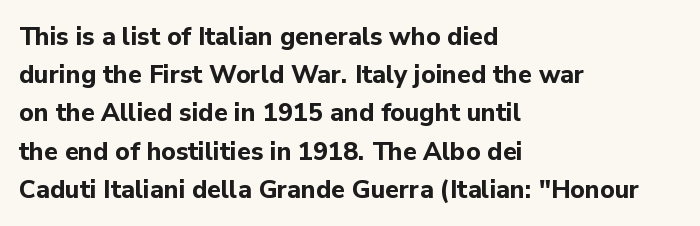
The image shows 25 px bold type, upright; set left-aligned, normal line spacing (1.53x), normal letter spacing, not underlined.
